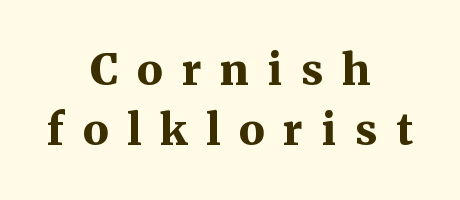
Q: Is the text bold? A: Yes.
Q: Is the text italic (slanted)? A: No, it is upright.
Q: Is the typeface a serif or a sans-serif typeface? A: Serif.
Q: Is the text underlined? A: No.
Q: How is the paragraph aligned? A: Centered.
Q: Is the spacing between letters normal or unusually wide? A: Unusually wide.
Q: Is the spacing between lines tight, normal or loose? A: Normal.
Q: Width (condensed, normal, or wide)? A: Normal.
Q: Stroke contrast? A: Medium.
Q: x-height? A: Medium.
Q: Monospaced? A: No.
